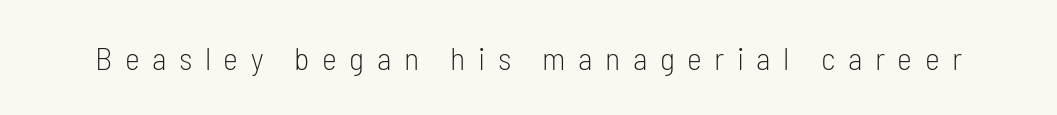
Just letters on the line, the space beneath them empty. Stems and bowls with no extra thickness — not bold. Display-style spreading of the glyphs; the letterfit is very open. It's the straight-up-and-down kind of type.
